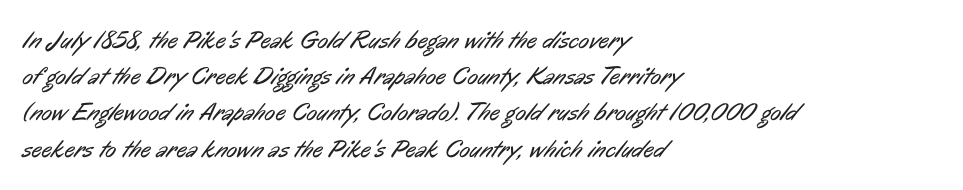
The image shows 25 px text type; set left-aligned, normal line spacing (1.45x), normal letter spacing, not underlined.
